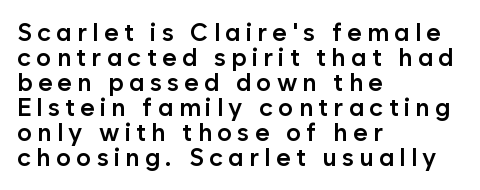
The image shows 25 px text type, upright; set left-aligned, tight line spacing (1.0x), unusually wide letter spacing (+0.21 em), not underlined.
